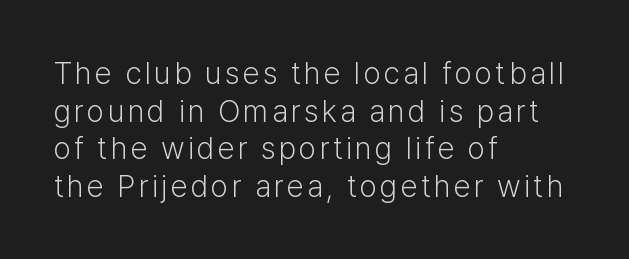
Q: Is the text bold? A: No.
Q: Is the text italic (slanted)? A: No, it is upright.
Q: Is the typeface a serif or a sans-serif typeface? A: Sans-serif.
Q: Is the text underlined? A: No.
Q: How is the paragraph aligned? A: Left-aligned.
Q: Width (condensed, normal, or wide)? A: Normal.
Q: Stroke contrast? A: Low.
Q: x-height? A: Medium.
Q: Monospaced? A: No.
